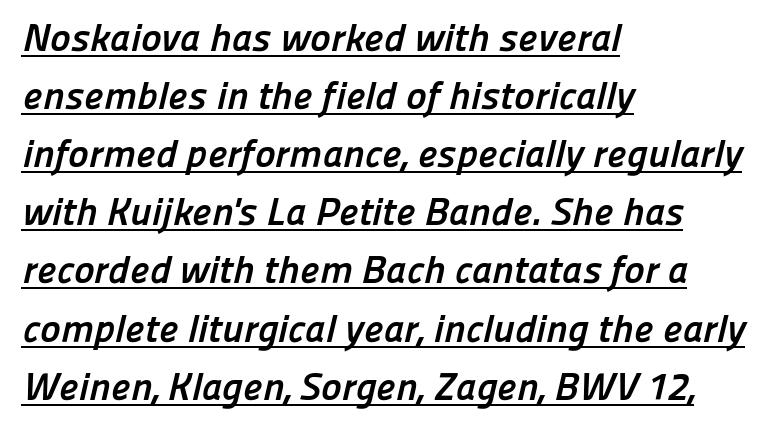
Q: Is the text bold? A: Yes.
Q: Is the typeface a serif or a sans-serif typeface? A: Sans-serif.
Q: Is the text underlined? A: Yes.
Q: How is the paragraph aligned? A: Left-aligned.
Q: Is the spacing between letters normal or unusually wide? A: Normal.
Q: Is the spacing between lines tight, normal or loose? A: Normal.
Q: Width (condensed, normal, or wide)? A: Normal.
Q: Stroke contrast? A: Low.
Q: x-height? A: Medium.
Q: Monospaced? A: No.
